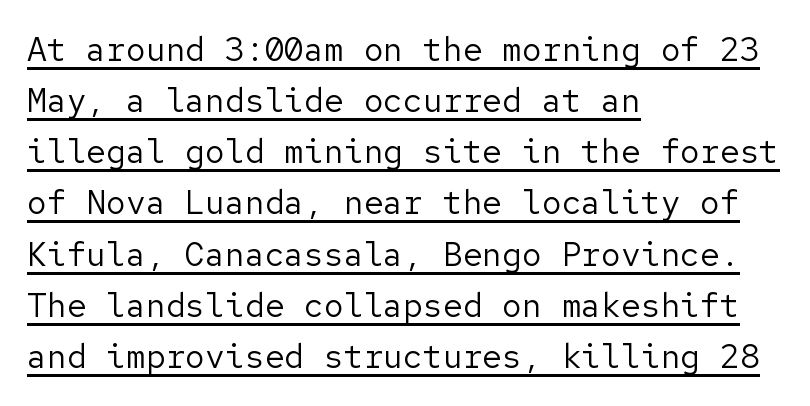
This is not heavy type; no bold has been used. No extra tracking has been applied to these lines. The text was rendered using a sans face with plain stroke endings. The ragged edge is on the right, which tells us the setting is flush left.
